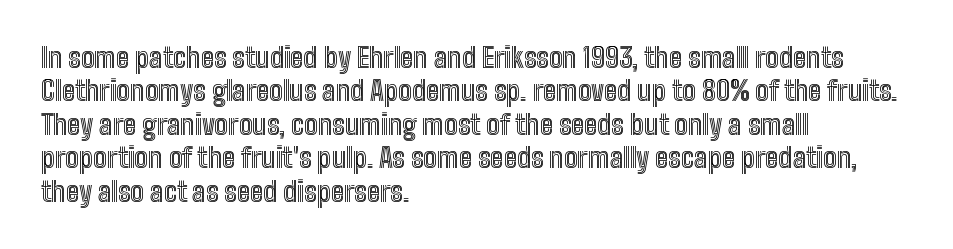
{"italic": "no", "underline": "no", "align": "left", "line_spacing_ratio": 1.24, "letter_spacing": "normal", "letter_spacing_em": 0.0, "glyph_px": 27}
